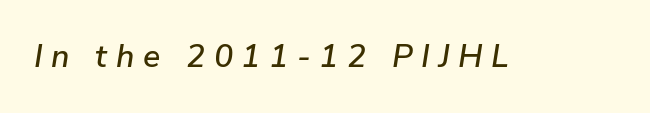
Here the designer chose a conventional face with non-uniform glyph widths. No word sits above an underline. Characters are canted at an angle relative to the baseline's perpendicular. You could only call the tracking loose — the letters float apart.
